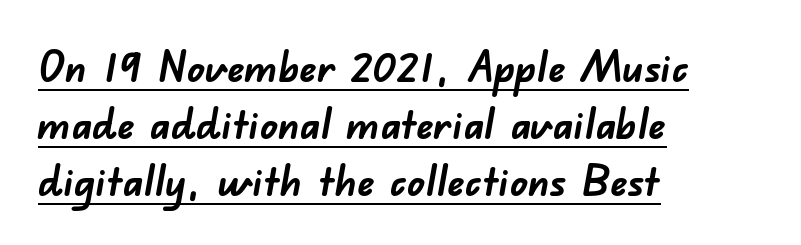
{"serif": "no", "bold": "yes", "weight": "semibold", "width": "normal", "stroke_contrast": "low", "x_height": "small", "monospaced": "no", "underline": "yes", "align": "left", "line_spacing": "normal", "line_spacing_ratio": 1.32, "letter_spacing": "normal", "letter_spacing_em": 0.0, "glyph_px": 43}
